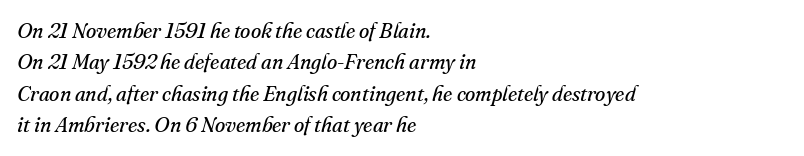
Q: Is the text bold? A: No.
Q: Is the text italic (slanted)? A: Yes, it leans right by about 16 degrees.
Q: Is the text underlined? A: No.
Q: How is the paragraph aligned? A: Left-aligned.
Q: Is the spacing between letters normal or unusually wide? A: Normal.
Q: Is the spacing between lines tight, normal or loose? A: Normal.
